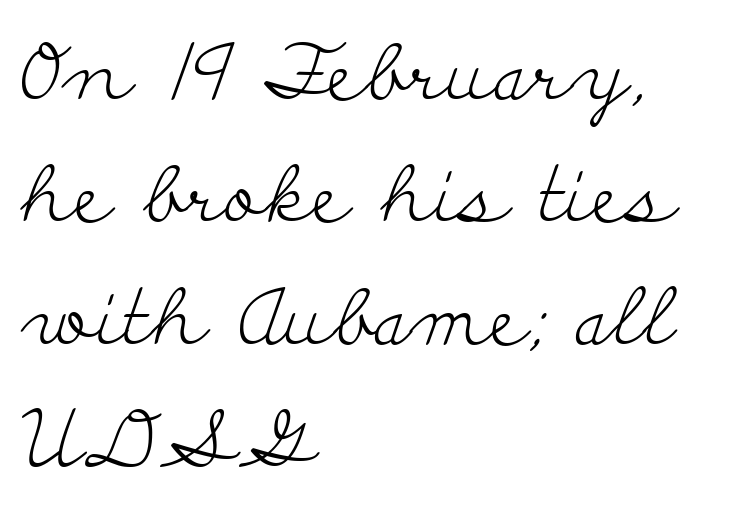
The image shows 78 px light, wide serif type; set left-aligned, normal line spacing (1.57x), normal letter spacing, not underlined; low stroke contrast and a small x-height.
